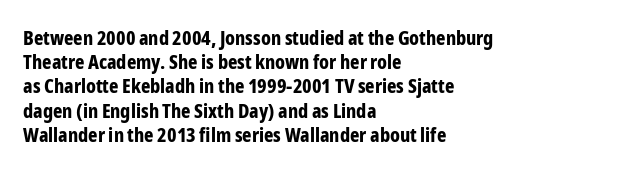
The image shows 20 px bold type, upright; set left-aligned, line spacing 1.21x, normal letter spacing, not underlined.
